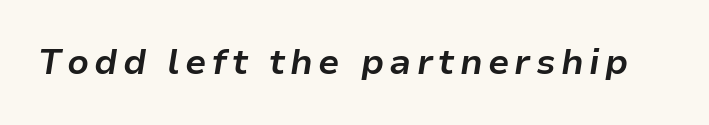
Does the weight exceed regular? Yes, all the way to bold. Spacing verdict: proportional, widths tailored to each character. Slant detected: the letters are inclined. The glyphs are unaccompanied by any horizontal stroke below them.
